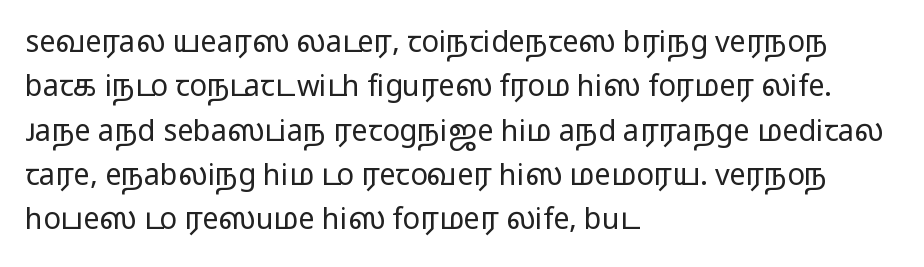
Q: Is the text bold? A: No.
Q: Is the text italic (slanted)? A: No, it is upright.
Q: Is the typeface a serif or a sans-serif typeface? A: Sans-serif.
Q: Is the text underlined? A: No.
Q: How is the paragraph aligned? A: Left-aligned.
Q: Is the spacing between letters normal or unusually wide? A: Normal.
Q: Is the spacing between lines tight, normal or loose? A: Normal.
Q: Width (condensed, normal, or wide)? A: Wide.
Q: Stroke contrast? A: Low.
Q: x-height? A: Medium.
Q: Monospaced? A: No.
